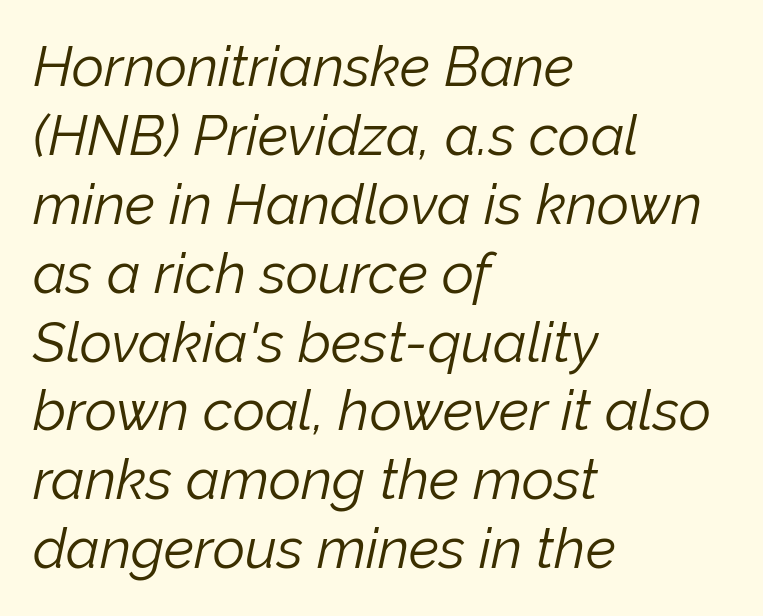
Q: Is the text bold? A: No.
Q: Is the text italic (slanted)? A: Yes, it leans right by about 12 degrees.
Q: Is the text underlined? A: No.
Q: How is the paragraph aligned? A: Left-aligned.
Q: Is the spacing between letters normal or unusually wide? A: Normal.
Q: Width (condensed, normal, or wide)? A: Normal.
Q: Stroke contrast? A: Low.
Q: x-height? A: Medium.
Q: Monospaced? A: No.
